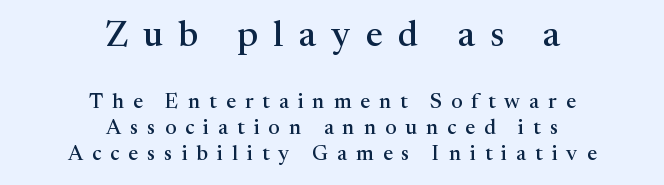
Q: Is the text italic (slanted)? A: No, it is upright.
Q: Is the typeface a serif or a sans-serif typeface? A: Serif.
Q: Is the text underlined? A: No.
Q: How is the paragraph aligned? A: Centered.
Q: Is the spacing between letters normal or unusually wide? A: Unusually wide.
Q: Which block of text is set in a larger size, the first (top) or the second (bottom)? A: The first (top) one.
Q: Width (condensed, normal, or wide)? A: Normal.
Q: Stroke contrast? A: Medium.
Q: x-height? A: Medium.
Q: Monospaced? A: No.
